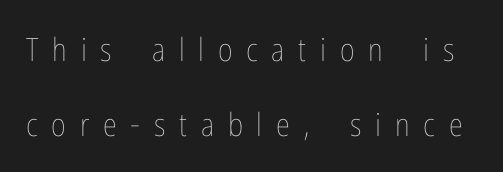
Q: Is the text bold? A: No.
Q: Is the text italic (slanted)? A: No, it is upright.
Q: Is the text underlined? A: No.
Q: Is the spacing between letters normal or unusually wide? A: Unusually wide.
Q: Is the spacing between lines tight, normal or loose? A: Loose.
Q: Width (condensed, normal, or wide)? A: Condensed.
Q: Stroke contrast? A: Low.
Q: x-height? A: Medium.
Q: Monospaced? A: No.
